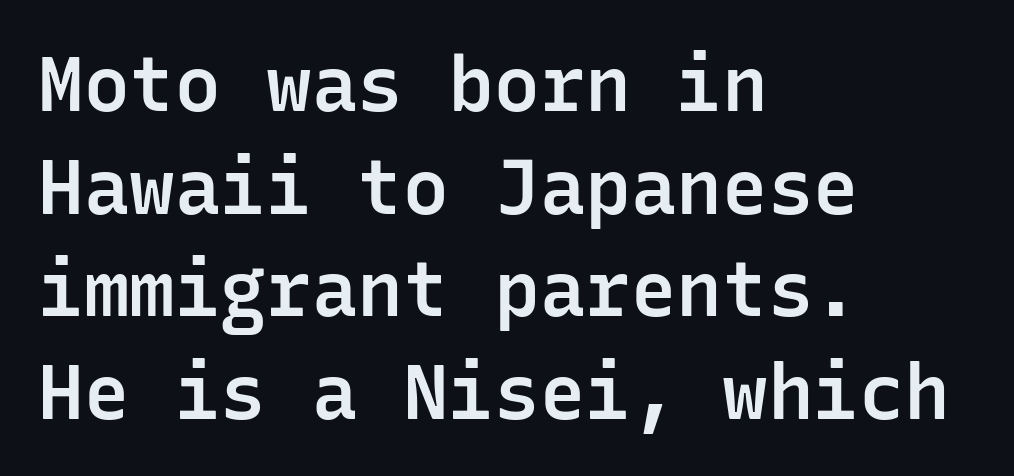
{"serif": "no", "italic": "no", "bold": "semi", "weight": "semibold", "width": "normal", "stroke_contrast": "low", "x_height": "medium", "monospaced": "yes", "underline": "no", "align": "left", "line_spacing": "normal", "line_spacing_ratio": 1.35, "letter_spacing": "normal", "letter_spacing_em": 0.0, "glyph_px": 76}
